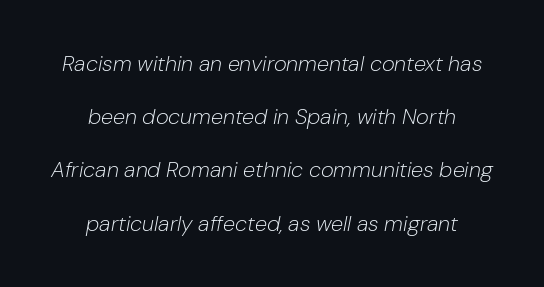
{"italic": "yes", "lean": "right", "slant_degrees": 10, "bold": "no", "underline": "no", "align": "center", "line_spacing": "loose", "line_spacing_ratio": 2.42, "letter_spacing": "normal", "letter_spacing_em": 0.0, "glyph_px": 22}
